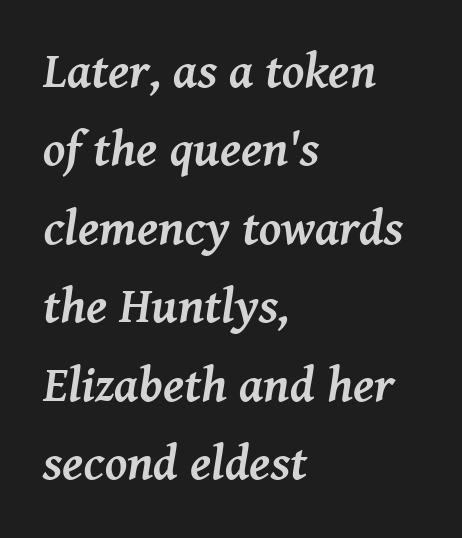
Q: Is the text bold? A: Yes.
Q: Is the text italic (slanted)? A: Yes, it leans right by about 8 degrees.
Q: Is the typeface a serif or a sans-serif typeface? A: Serif.
Q: Is the text underlined? A: No.
Q: How is the paragraph aligned? A: Left-aligned.
Q: Is the spacing between letters normal or unusually wide? A: Normal.
Q: Is the spacing between lines tight, normal or loose? A: Normal.
Q: Width (condensed, normal, or wide)? A: Normal.
Q: Stroke contrast? A: Medium.
Q: x-height? A: Medium.
Q: Monospaced? A: No.
